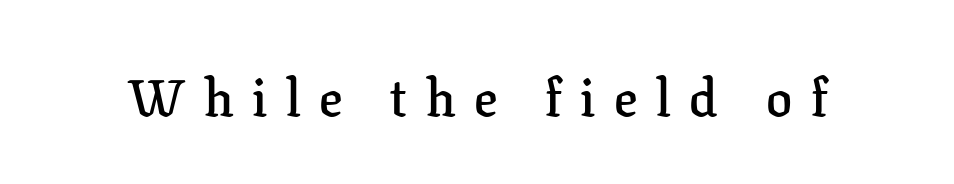
Q: Is the text bold? A: Semi-bold.
Q: Is the text italic (slanted)? A: No, it is upright.
Q: Is the typeface a serif or a sans-serif typeface? A: Serif.
Q: Is the text underlined? A: No.
Q: Is the spacing between letters normal or unusually wide? A: Unusually wide.
Q: Width (condensed, normal, or wide)? A: Normal.
Q: Stroke contrast? A: Low.
Q: x-height? A: Medium.
Q: Monospaced? A: No.
